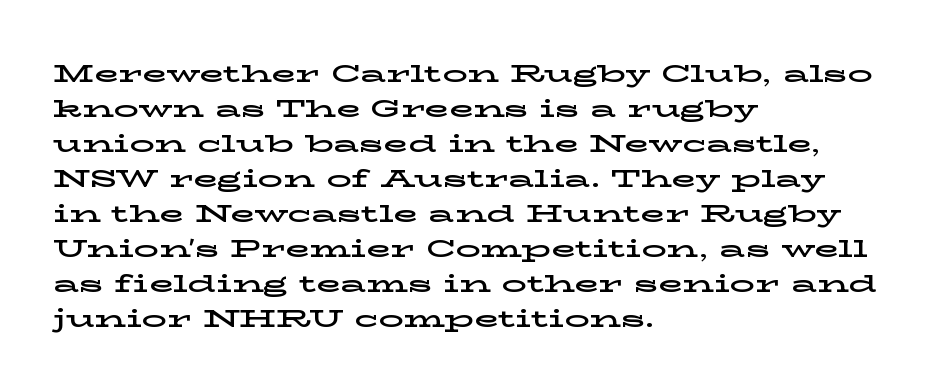
{"italic": "no", "underline": "no", "align": "left", "line_spacing": "normal", "line_spacing_ratio": 1.4, "letter_spacing": "normal", "letter_spacing_em": 0.0, "glyph_px": 25}
